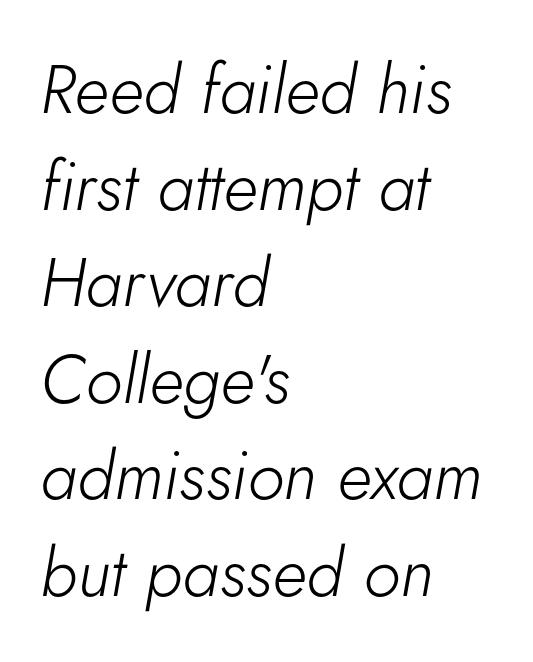
{"italic": "yes", "lean": "right", "slant_degrees": 5, "bold": "no", "weight": "light", "width": "normal", "stroke_contrast": "low", "x_height": "small", "monospaced": "no", "underline": "no", "align": "left", "line_spacing": "normal", "line_spacing_ratio": 1.42, "letter_spacing": "normal", "letter_spacing_em": 0.0, "glyph_px": 68}
